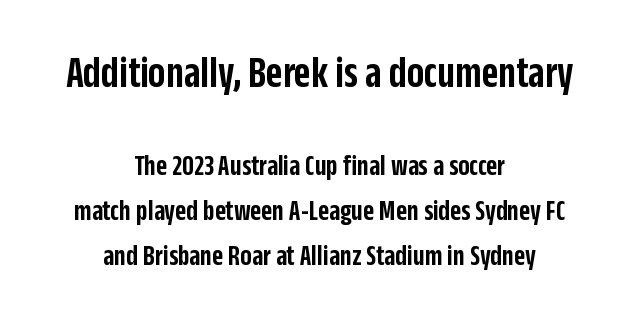
Q: Is the text bold? A: Semi-bold.
Q: Is the text italic (slanted)? A: No, it is upright.
Q: Is the typeface a serif or a sans-serif typeface? A: Sans-serif.
Q: Is the text underlined? A: No.
Q: How is the paragraph aligned? A: Centered.
Q: Is the spacing between letters normal or unusually wide? A: Normal.
Q: Is the spacing between lines tight, normal or loose? A: Normal.
Q: Which block of text is set in a larger size, the first (top) or the second (bottom)? A: The first (top) one.
Q: Width (condensed, normal, or wide)? A: Condensed.
Q: Stroke contrast? A: Low.
Q: x-height? A: Large.
Q: Monospaced? A: No.
